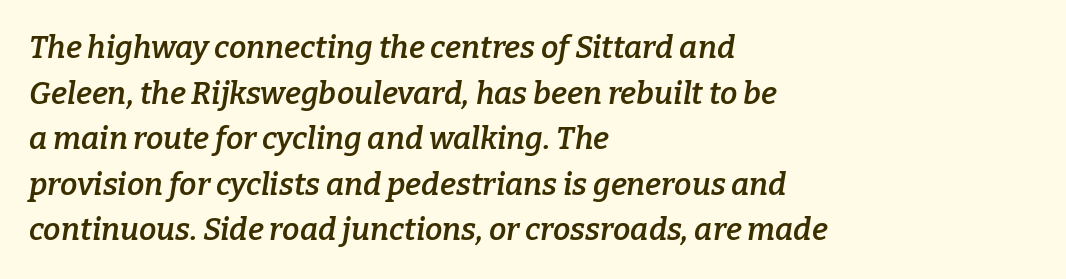
{"serif": "yes", "italic": "yes", "lean": "right", "slant_degrees": 9, "bold": "semi", "weight": "semibold", "width": "normal", "stroke_contrast": "low", "x_height": "medium", "monospaced": "no", "underline": "no", "align": "left", "line_spacing": "normal", "line_spacing_ratio": 1.47, "letter_spacing": "normal", "letter_spacing_em": 0.0, "glyph_px": 31}
